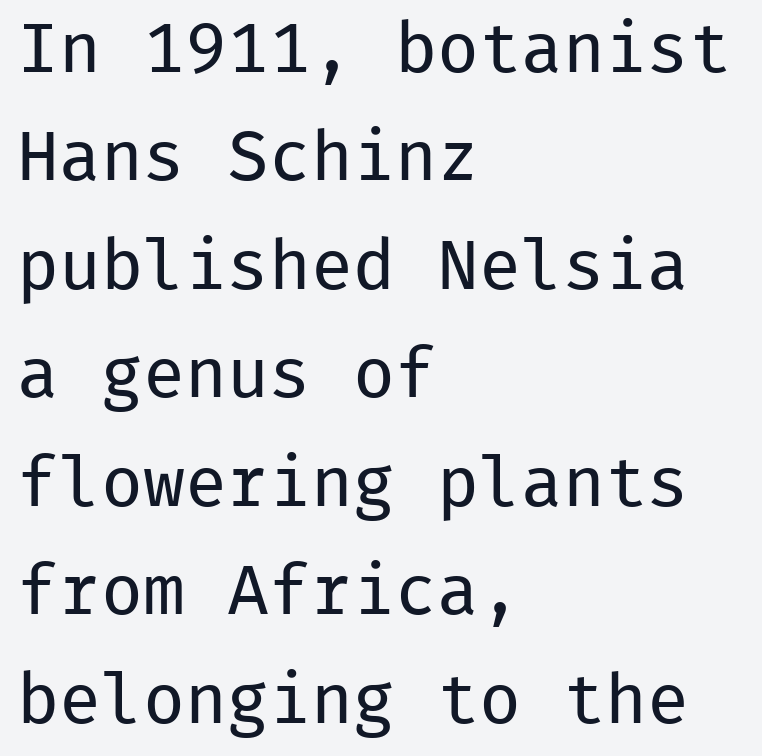
This is not heavy type; no bold has been used. Words appear dense and cohesive because spacing is normal. Casual observation: everything's shoved over to the left. The type family on display is of the sans-serif kind.
